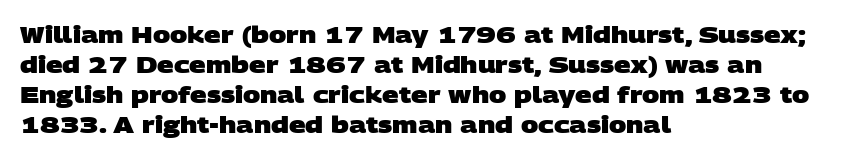
{"bold": "yes", "underline": "no", "align": "left", "line_spacing": "normal", "line_spacing_ratio": 1.31, "letter_spacing": "normal", "letter_spacing_em": 0.0, "glyph_px": 23}
